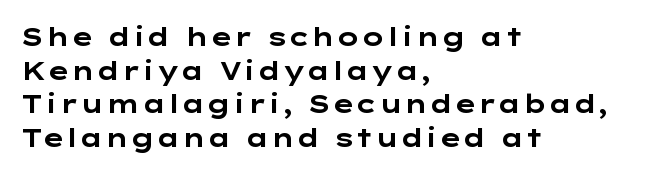
{"italic": "no", "bold": "yes", "underline": "no", "align": "left", "line_spacing": "normal", "line_spacing_ratio": 1.35, "letter_spacing": "normal", "letter_spacing_em": 0.0, "glyph_px": 25}
